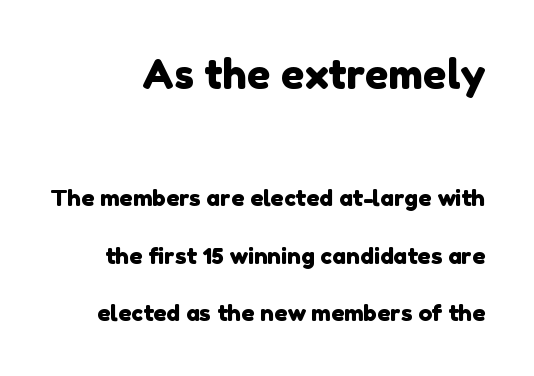
The image shows 41 px sans-serif type; set loose line spacing (2.48x), normal letter spacing, not underlined; the first (top) block is 1.78x larger; low stroke contrast and a medium x-height.
